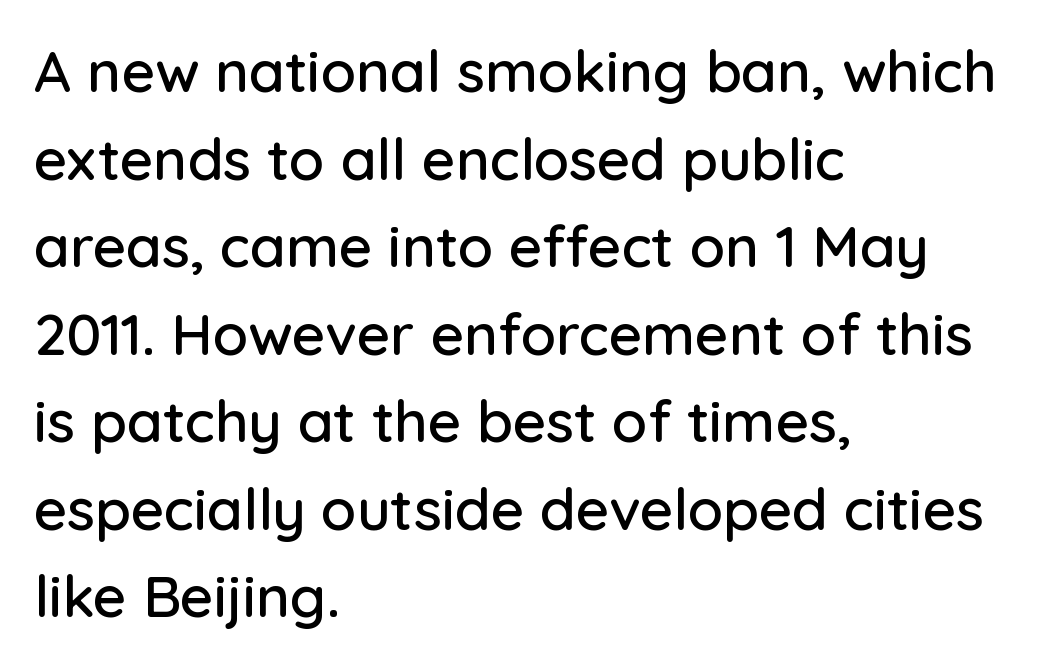
Q: Is the text italic (slanted)? A: No, it is upright.
Q: Is the typeface a serif or a sans-serif typeface? A: Sans-serif.
Q: Is the text underlined? A: No.
Q: How is the paragraph aligned? A: Left-aligned.
Q: Is the spacing between letters normal or unusually wide? A: Normal.
Q: Is the spacing between lines tight, normal or loose? A: Normal.
Q: Width (condensed, normal, or wide)? A: Normal.
Q: Stroke contrast? A: Low.
Q: x-height? A: Medium.
Q: Monospaced? A: No.
